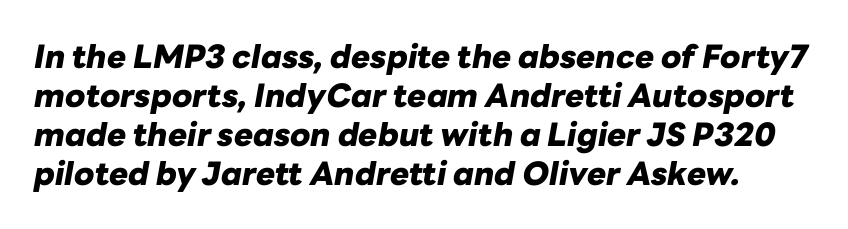
Q: Is the text bold? A: Yes.
Q: Is the text italic (slanted)? A: Yes, it leans right by about 10 degrees.
Q: Is the text underlined? A: No.
Q: Is the spacing between letters normal or unusually wide? A: Normal.
Q: Width (condensed, normal, or wide)? A: Normal.
Q: Stroke contrast? A: Low.
Q: x-height? A: Medium.
Q: Monospaced? A: No.
